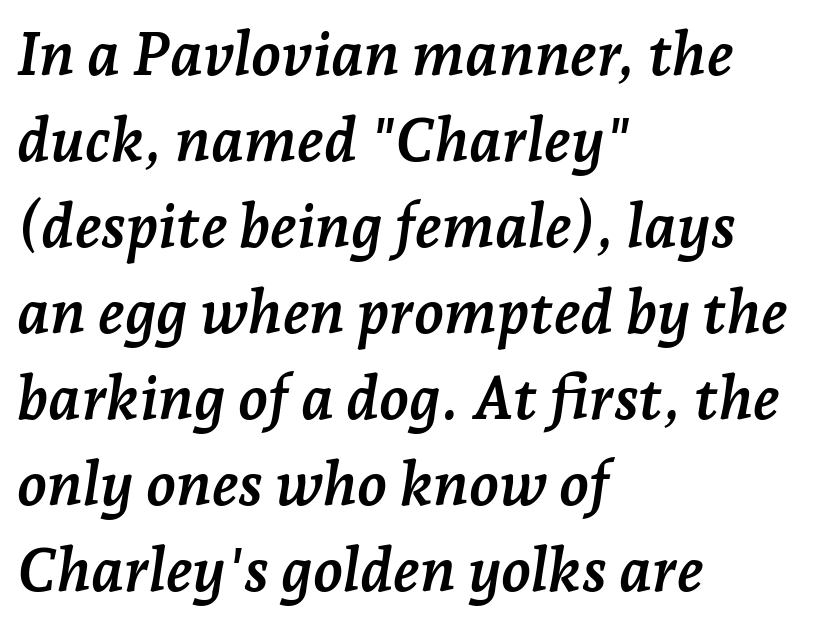
What stands out about the letter spacing? Nothing — it is the standard amount. Horizontally, the lines are justified to the leading edge only. The rendering uses natural spacing where letterforms have individual widths. A typesetter would call this leading conventional body-copy spacing. The typesetting leans heavy: a genuine bold. Italic: yes, the glyphs are oblique.
